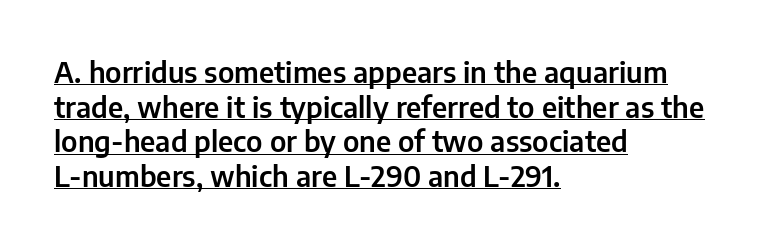
Letter spacing: default. Quick note: not italic, upright. Each line starts at the same left margin while the right side varies. This is underlined copy, the kind a proofreader might mark for attention.
